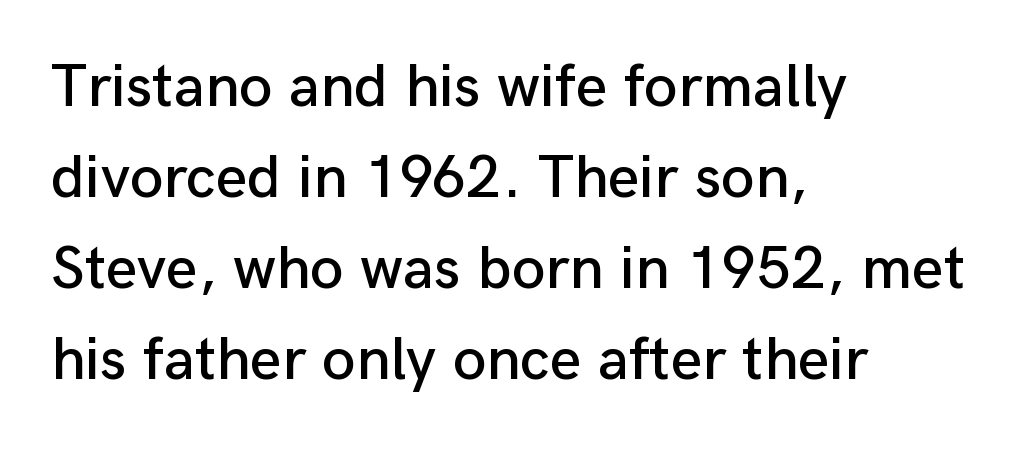
To sum up the face: it is a sans, with no serifs. The typography opts for an upright posture over an oblique one. Spacing verdict: proportional, widths tailored to each character. Line spacing here is normal.
